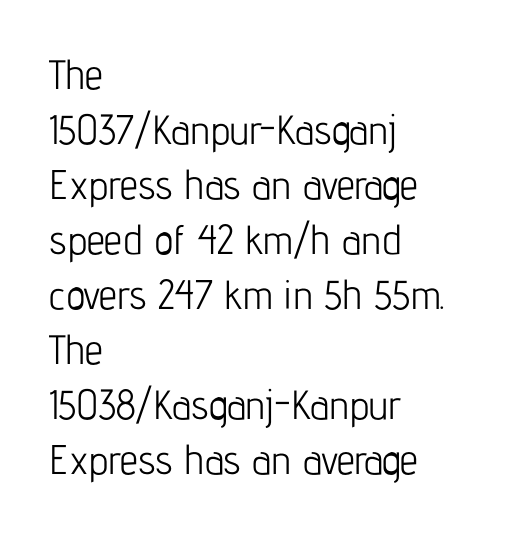
The passage shown is not underscored anywhere. A sans-serif font was chosen for this passage. Summary of vertical rhythm: regular, with standard interline spacing. The passage shown is typed in a proportional face where columns would drift.
